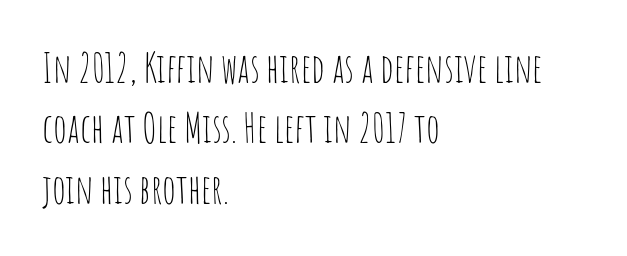
Italic? Not at all — the glyphs are vertical. Look at the bottom of the vertical strokes: they stop flat, with no serifs. Leading: standard. Compared with a typical body face, this is equally light or lighter still.
